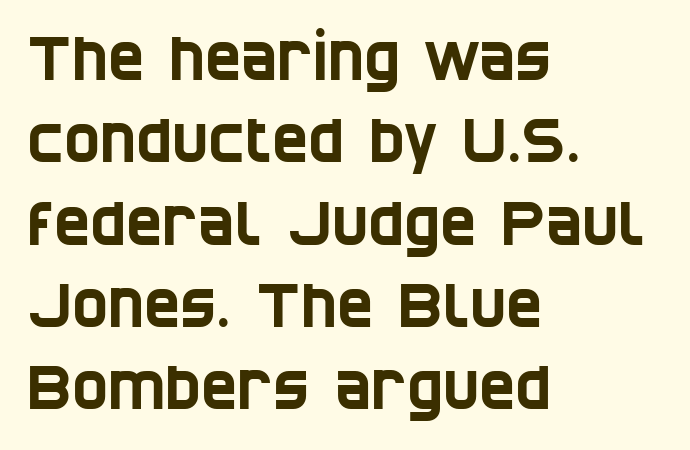
{"serif": "no", "width": "condensed", "stroke_contrast": "low", "x_height": "large", "monospaced": "no", "underline": "no", "align": "left", "line_spacing": "normal", "line_spacing_ratio": 1.35, "letter_spacing": "normal", "letter_spacing_em": 0.0, "glyph_px": 61}
